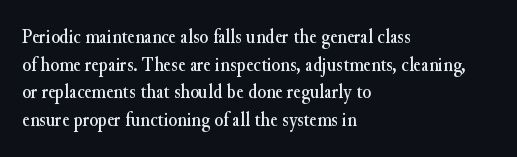
Q: Is the text italic (slanted)? A: No, it is upright.
Q: Is the text underlined? A: No.
Q: How is the paragraph aligned? A: Left-aligned.
Q: Is the spacing between letters normal or unusually wide? A: Normal.
Q: Is the spacing between lines tight, normal or loose? A: Normal.
